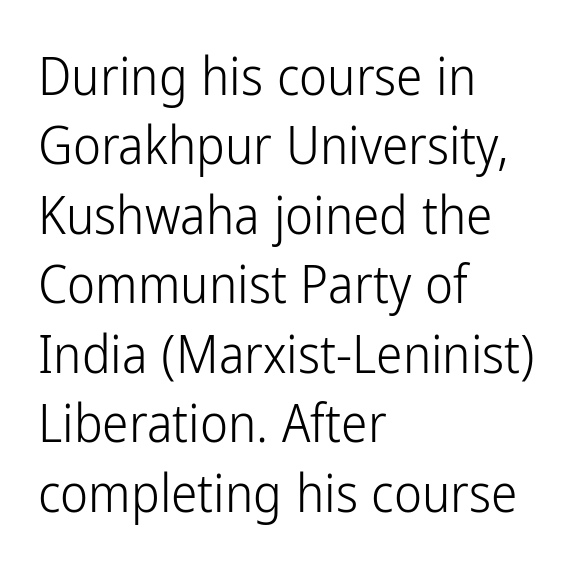
{"serif": "no", "italic": "no", "bold": "no", "weight": "light", "width": "condensed", "stroke_contrast": "low", "x_height": "medium", "monospaced": "no", "underline": "no", "align": "left", "line_spacing": "normal", "line_spacing_ratio": 1.31, "letter_spacing": "normal", "letter_spacing_em": 0.0, "glyph_px": 53}
